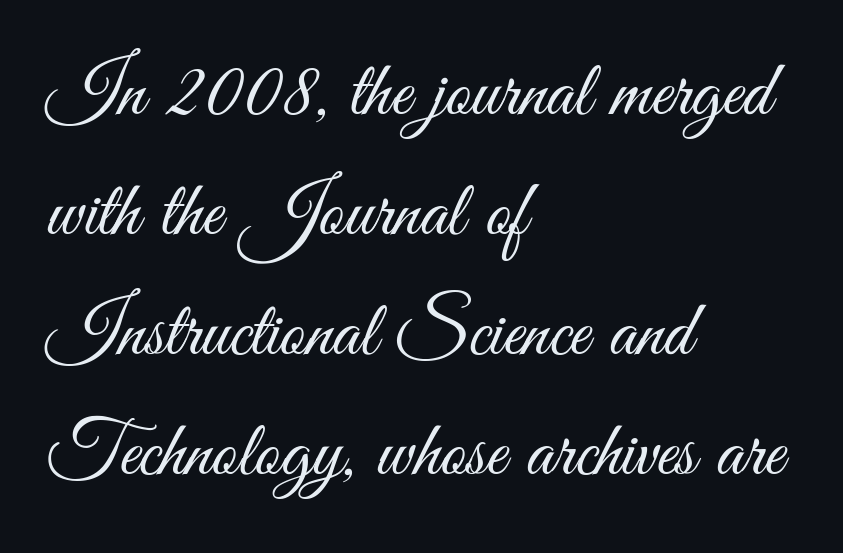
The image shows 79 px light, condensed sans-serif type; set left-aligned, normal line spacing (1.52x), normal letter spacing, not underlined; medium stroke contrast and a small x-height.
